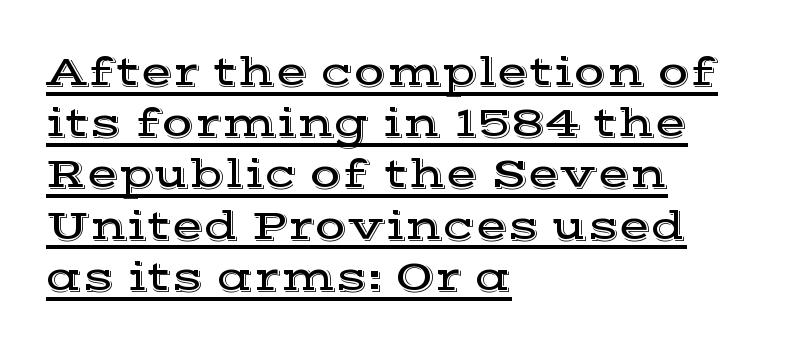
The image shows 42 px wide serif type, upright; set left-aligned, line spacing 1.22x, normal letter spacing, underlined; a medium x-height.
